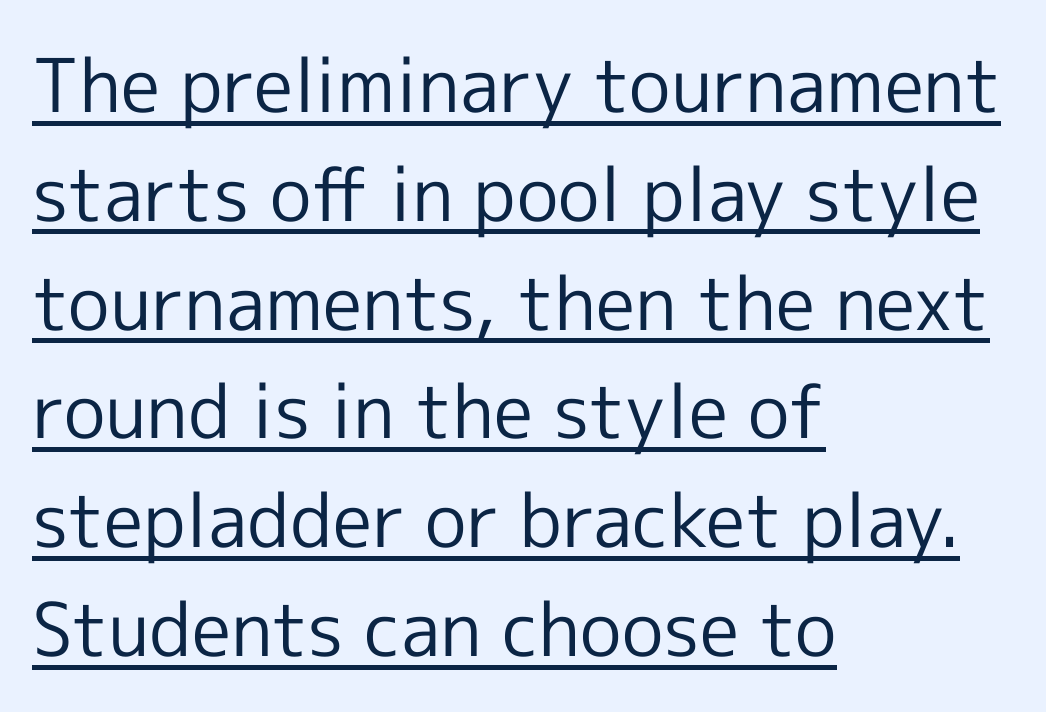
The image shows 74 px regular-weight sans-serif type, upright; set left-aligned, normal line spacing (1.47x), normal letter spacing, underlined; a medium x-height.
